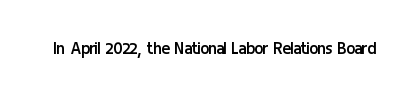
Posture: upright roman. Short note: letters normally spaced. The weight would be labelled regular, book, light, or lighter still. Lines of text with bare space underneath.
